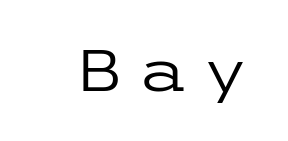
The image shows 58 px regular-weight, wide sans-serif type, upright; set unusually wide letter spacing (+0.21 em), not underlined; low stroke contrast and a medium x-height.
